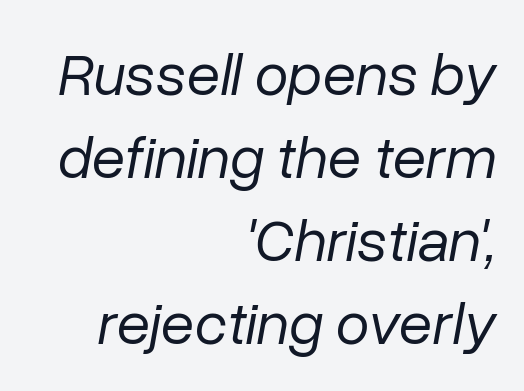
Weight class: somewhere from thin through regular. The block of text has a typical density, with ordinary space between rows. Slanted lettering throughout. Just letters on the line, the space beneath them empty. A student would call this right alignment; a typographer would say flush right, rag left. Short note: letters normally spaced.
